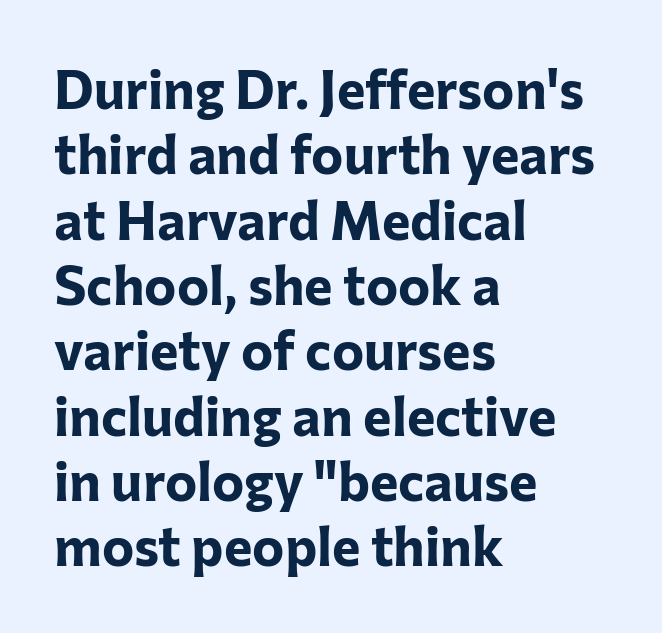
Q: Is the text bold? A: Yes.
Q: Is the text italic (slanted)? A: No, it is upright.
Q: Is the typeface a serif or a sans-serif typeface? A: Sans-serif.
Q: Is the text underlined? A: No.
Q: How is the paragraph aligned? A: Left-aligned.
Q: Is the spacing between letters normal or unusually wide? A: Normal.
Q: Width (condensed, normal, or wide)? A: Normal.
Q: Stroke contrast? A: Low.
Q: x-height? A: Medium.
Q: Monospaced? A: No.
